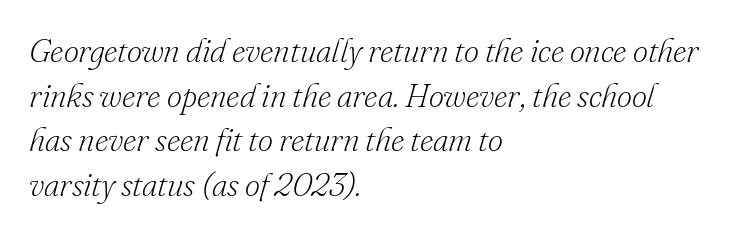
The image shows 33 px light serif type, italic (leaning right); set left-aligned, normal line spacing (1.35x), normal letter spacing, not underlined; low stroke contrast and a small x-height.
